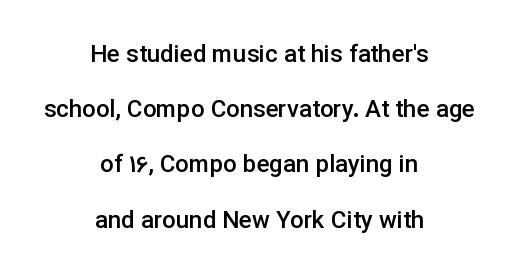
The paragraph has two soft edges and a firm central axis. Baseline-to-baseline distance is far greater than the letter height. The rendering uses a semibold face; strokes are thickened but not to full bold. Lines of text with bare space underneath.
